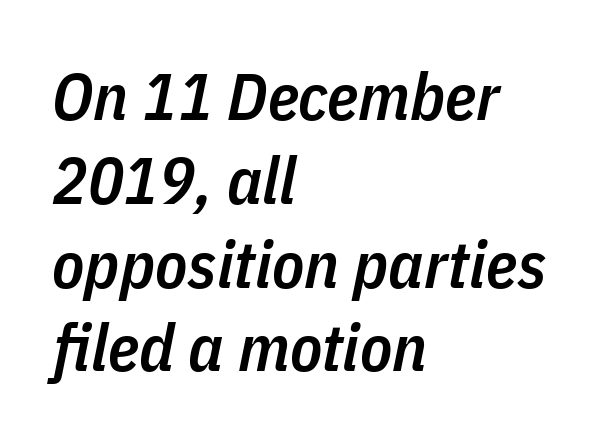
{"italic": "yes", "lean": "right", "slant_degrees": 11, "bold": "semi", "weight": "semibold", "width": "condensed", "stroke_contrast": "low", "x_height": "medium", "monospaced": "no", "underline": "no", "align": "left", "line_spacing": "normal", "line_spacing_ratio": 1.27, "letter_spacing": "normal", "letter_spacing_em": 0.0, "glyph_px": 66}
